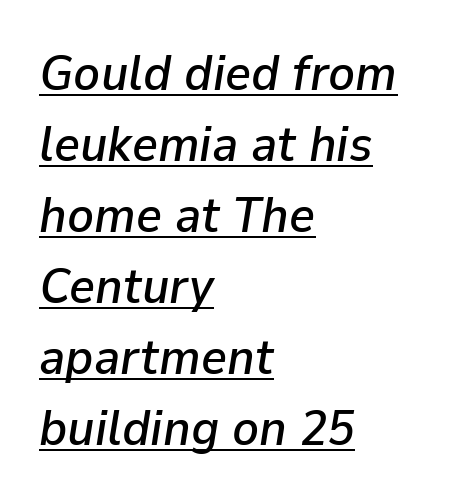
Every character sits at an angle, as italics do. The passage shown is typed in a proportional face where columns would drift. The face used here appears with an underline applied. This sample is left-justified, so line endings fall wherever the words run out. There is no visible air inserted between adjacent glyphs.
